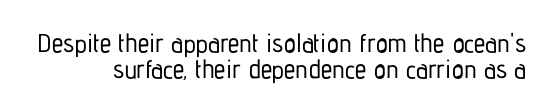
Q: Is the text italic (slanted)? A: No, it is upright.
Q: Is the text underlined? A: No.
Q: Is the spacing between letters normal or unusually wide? A: Normal.
Q: Is the spacing between lines tight, normal or loose? A: Tight.
